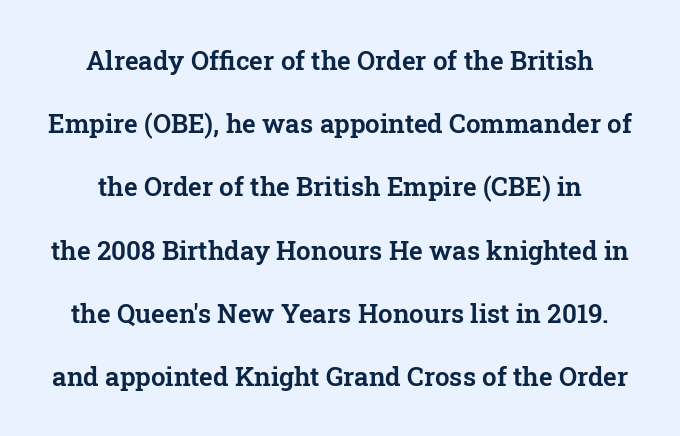
Words float on clear page, feet unadorned. Here the glyphs are tracked normally, forming tight word shapes. Loosely led — the rows are spread out. This is the regular roman posture of the typeface.
